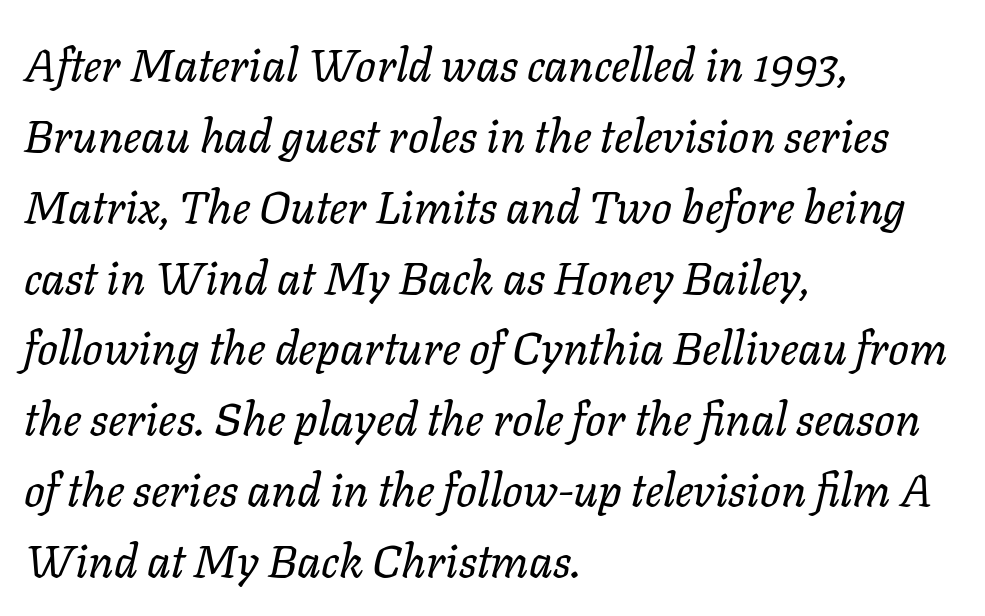
{"italic": "yes", "lean": "right", "slant_degrees": 11, "bold": "no", "weight": "regular", "width": "normal", "stroke_contrast": "low", "x_height": "medium", "monospaced": "no", "underline": "no", "align": "left", "line_spacing": "normal", "line_spacing_ratio": 1.54, "letter_spacing": "normal", "letter_spacing_em": 0.0, "glyph_px": 46}
